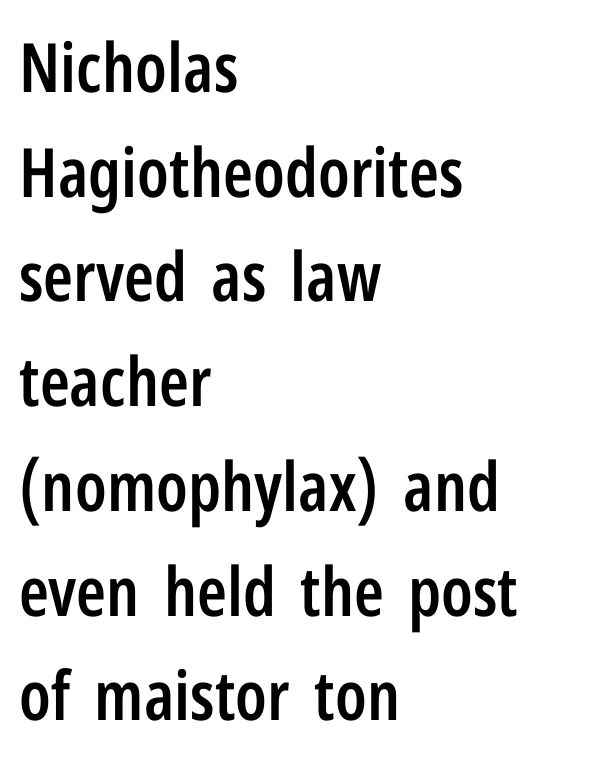
{"serif": "no", "italic": "no", "bold": "semi", "weight": "semibold", "width": "condensed", "stroke_contrast": "low", "x_height": "medium", "monospaced": "no", "underline": "no", "align": "left", "line_spacing": "normal", "line_spacing_ratio": 1.54, "letter_spacing": "normal", "letter_spacing_em": 0.0, "glyph_px": 68}
